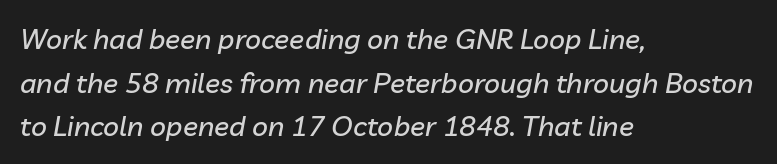
{"italic": "yes", "lean": "right", "slant_degrees": 10, "width": "normal", "stroke_contrast": "low", "x_height": "medium", "monospaced": "no", "underline": "no", "align": "left", "line_spacing": "normal", "line_spacing_ratio": 1.56, "letter_spacing": "normal", "letter_spacing_em": 0.0, "glyph_px": 28}
